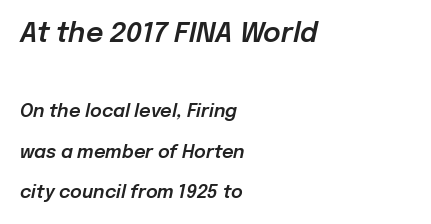
Q: Is the text italic (slanted)? A: Yes, it leans right by about 12 degrees.
Q: Is the text underlined? A: No.
Q: How is the paragraph aligned? A: Left-aligned.
Q: Is the spacing between letters normal or unusually wide? A: Normal.
Q: Is the spacing between lines tight, normal or loose? A: Loose.
Q: Which block of text is set in a larger size, the first (top) or the second (bottom)? A: The first (top) one.
